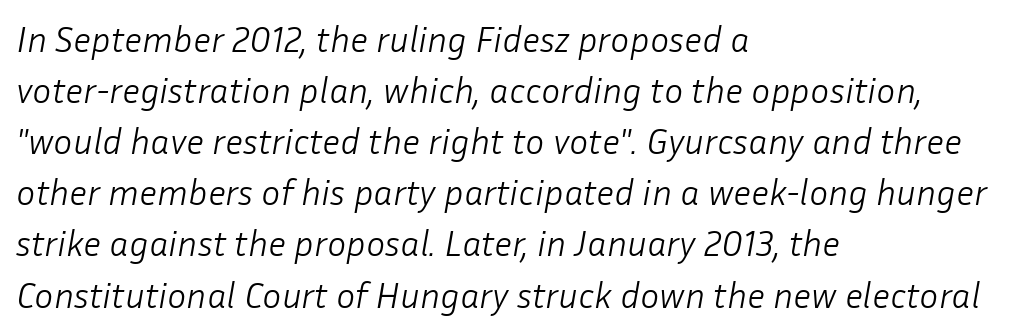
Letter spacing: default. Stroke thickness stays within the range of a standard reading face or lighter. Posture: slanted. Plain, unruled lines of type. Successive baselines arrive at the customary interval. Teacher's note: observe the even left margin — that is flush-left alignment.
